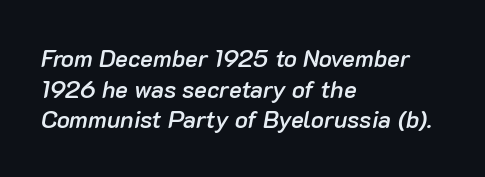
{"italic": "yes", "lean": "right", "slant_degrees": 10, "bold": "semi", "underline": "no", "align": "left", "line_spacing": "normal", "line_spacing_ratio": 1.28, "letter_spacing": "normal", "letter_spacing_em": 0.0, "glyph_px": 24}
